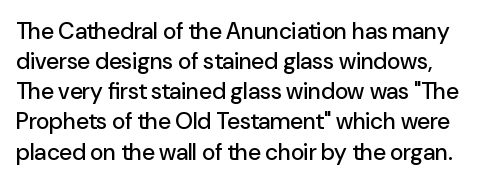
The image shows 23 px text type, upright; set normal line spacing (1.31x), normal letter spacing, not underlined.
